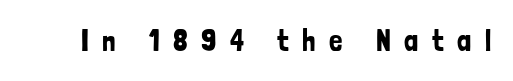
The image shows 30 px condensed sans-serif type, upright; set unusually wide letter spacing (+0.45 em), not underlined; low stroke contrast and a medium x-height.
